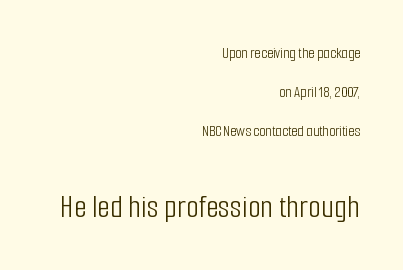
Q: Is the text bold? A: No.
Q: Is the text italic (slanted)? A: No, it is upright.
Q: Is the typeface a serif or a sans-serif typeface? A: Sans-serif.
Q: Is the text underlined? A: No.
Q: How is the paragraph aligned? A: Right-aligned.
Q: Is the spacing between letters normal or unusually wide? A: Normal.
Q: Is the spacing between lines tight, normal or loose? A: Loose.
Q: Which block of text is set in a larger size, the first (top) or the second (bottom)? A: The second (bottom) one.
Q: Width (condensed, normal, or wide)? A: Condensed.
Q: Stroke contrast? A: Low.
Q: x-height? A: Medium.
Q: Monospaced? A: No.
